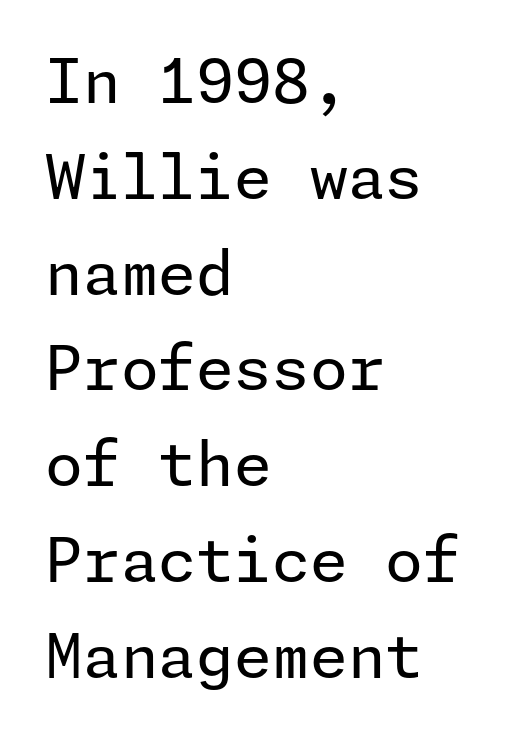
What kind of face is this? One without serifs — a sans. Heft: none added — not bold. Baseline-to-baseline distance is the conventional proportion of letter height. The passage shown is not underscored anywhere. Glyph-to-glyph distance matches everyday printed text.
